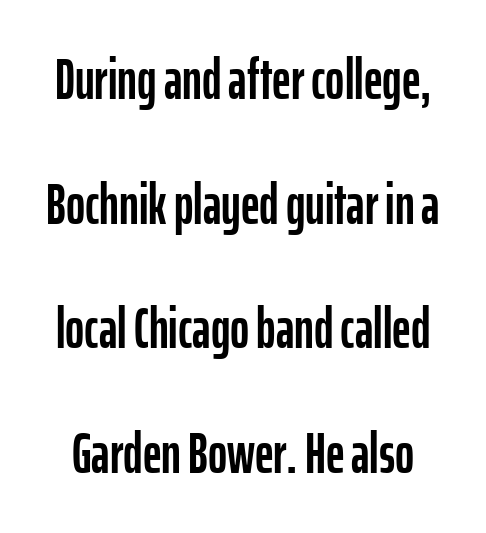
{"serif": "no", "italic": "no", "width": "condensed", "stroke_contrast": "low", "x_height": "medium", "monospaced": "no", "underline": "no", "line_spacing": "loose", "line_spacing_ratio": 2.15, "letter_spacing": "normal", "letter_spacing_em": 0.0, "glyph_px": 58}
